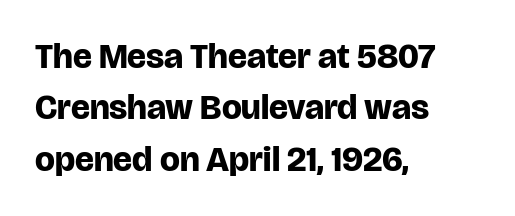
Q: Is the text bold? A: Yes.
Q: Is the text italic (slanted)? A: No, it is upright.
Q: Is the typeface a serif or a sans-serif typeface? A: Sans-serif.
Q: Is the text underlined? A: No.
Q: How is the paragraph aligned? A: Left-aligned.
Q: Is the spacing between letters normal or unusually wide? A: Normal.
Q: Is the spacing between lines tight, normal or loose? A: Normal.
Q: Width (condensed, normal, or wide)? A: Normal.
Q: Stroke contrast? A: Low.
Q: x-height? A: Large.
Q: Monospaced? A: No.
